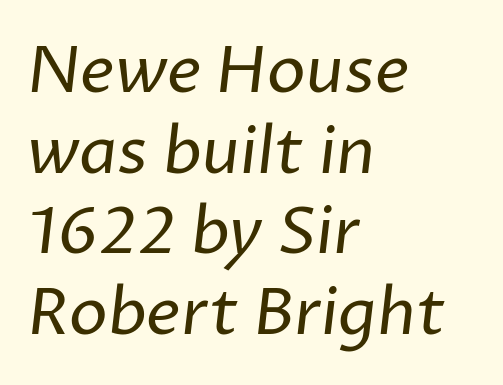
The image shows 65 px regular-weight sans-serif type; set left-aligned, line spacing 1.24x, normal letter spacing, not underlined; low stroke contrast and a medium x-height.
